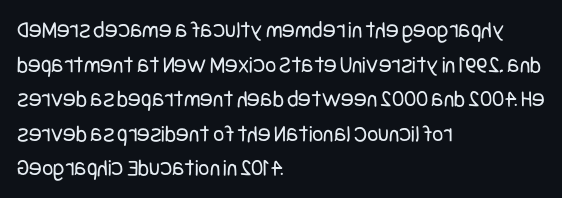
The image shows 24 px text type, upright; set left-aligned, normal line spacing (1.44x), normal letter spacing, not underlined.
